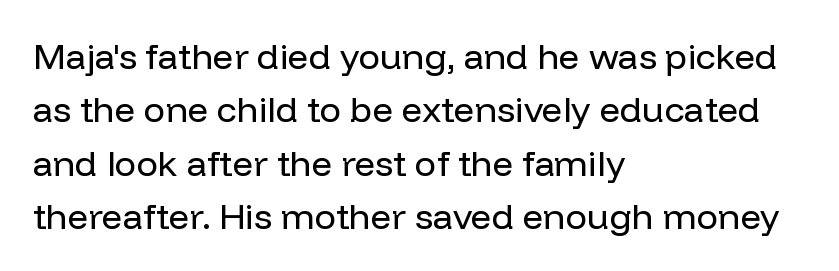
Q: Is the text bold? A: No.
Q: Is the text italic (slanted)? A: No, it is upright.
Q: Is the typeface a serif or a sans-serif typeface? A: Sans-serif.
Q: Is the text underlined? A: No.
Q: How is the paragraph aligned? A: Left-aligned.
Q: Is the spacing between letters normal or unusually wide? A: Normal.
Q: Is the spacing between lines tight, normal or loose? A: Normal.
Q: Width (condensed, normal, or wide)? A: Normal.
Q: Stroke contrast? A: Low.
Q: x-height? A: Medium.
Q: Monospaced? A: No.
